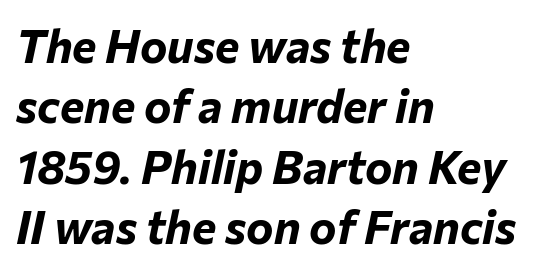
If you drew a line through each stem, it would be angled. The space directly below the letters is spotless. You could not count columns in this text — the font is proportionally spaced. One-word summary of the alignment: left. On the weight axis this lands at bold, roughly 700.
